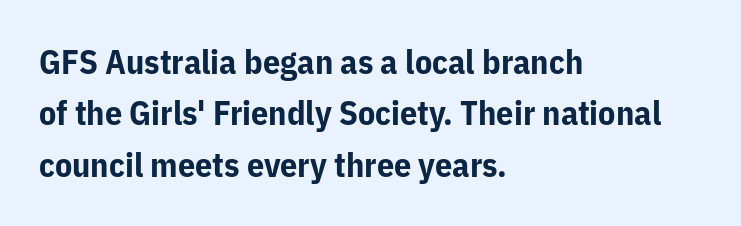
Q: Is the text bold? A: Yes.
Q: Is the text italic (slanted)? A: No, it is upright.
Q: Is the typeface a serif or a sans-serif typeface? A: Sans-serif.
Q: Is the text underlined? A: No.
Q: How is the paragraph aligned? A: Left-aligned.
Q: Is the spacing between letters normal or unusually wide? A: Normal.
Q: Is the spacing between lines tight, normal or loose? A: Normal.
Q: Width (condensed, normal, or wide)? A: Normal.
Q: Stroke contrast? A: Low.
Q: x-height? A: Medium.
Q: Monospaced? A: No.
